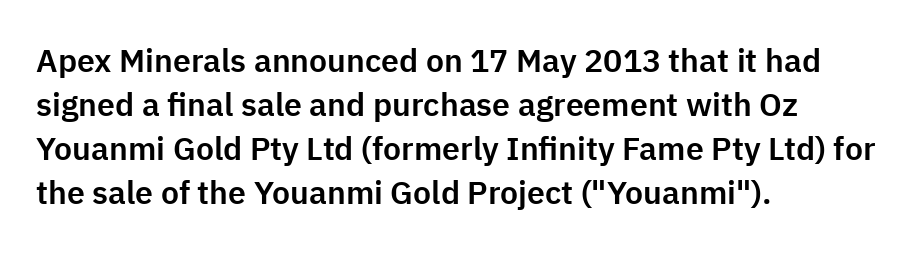
The image shows 32 px sans-serif type, upright; set left-aligned, normal line spacing (1.38x), normal letter spacing, not underlined; low stroke contrast and a medium x-height.
